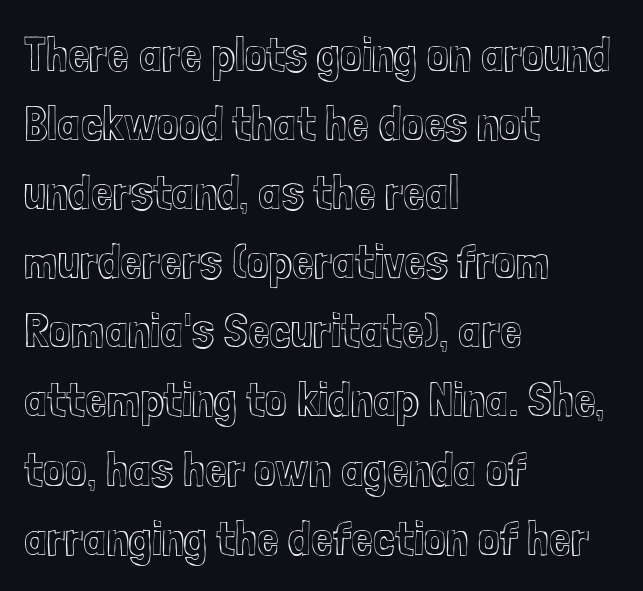
The image shows 49 px condensed type, upright; set left-aligned, normal line spacing (1.41x), normal letter spacing, not underlined; a medium x-height.
